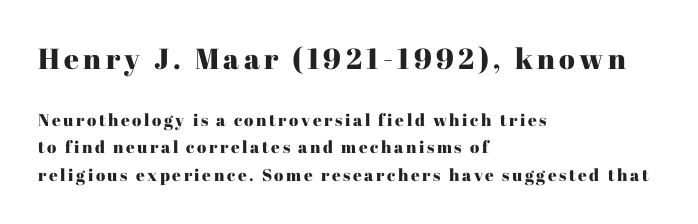
{"serif": "yes", "italic": "no", "width": "normal", "stroke_contrast": "high", "x_height": "medium", "monospaced": "no", "underline": "no", "align": "left", "line_spacing": "normal", "line_spacing_ratio": 1.61, "larger_block": "first", "size_ratio": 1.71, "glyph_px": 29}
